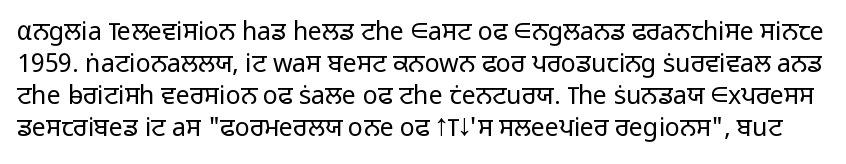
Q: Is the text bold? A: No.
Q: Is the text italic (slanted)? A: No, it is upright.
Q: Is the text underlined? A: No.
Q: Is the spacing between letters normal or unusually wide? A: Normal.
Q: Is the spacing between lines tight, normal or loose? A: Normal.
